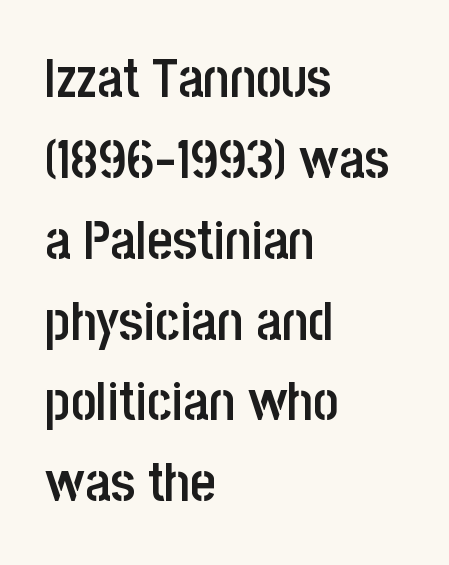
The image shows 55 px semibold, condensed sans-serif type, upright; set left-aligned, normal line spacing (1.47x), normal letter spacing, not underlined; low stroke contrast and a large x-height.
